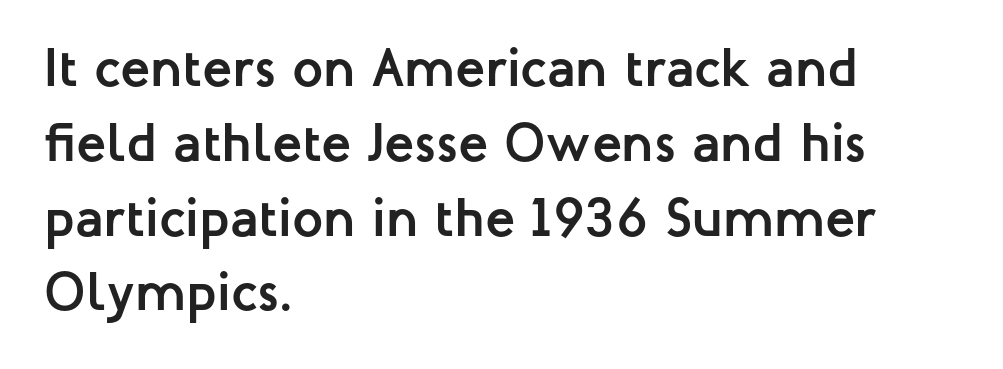
Q: Is the text bold? A: Yes.
Q: Is the text italic (slanted)? A: No, it is upright.
Q: Is the typeface a serif or a sans-serif typeface? A: Sans-serif.
Q: Is the text underlined? A: No.
Q: How is the paragraph aligned? A: Left-aligned.
Q: Is the spacing between letters normal or unusually wide? A: Normal.
Q: Is the spacing between lines tight, normal or loose? A: Normal.
Q: Width (condensed, normal, or wide)? A: Normal.
Q: Stroke contrast? A: Low.
Q: x-height? A: Medium.
Q: Monospaced? A: No.
